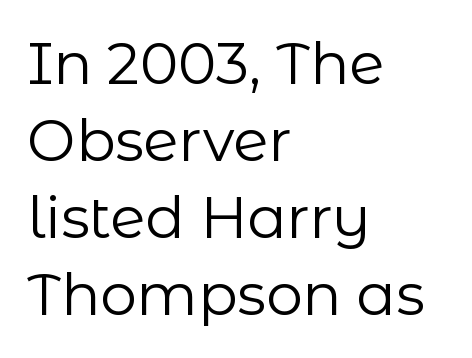
Does extra space separate the letters? No, they use regular spacing. Regarding serifs, this sample does without them. Ink coverage per letter is moderate at most. These lines are rendered in a variable-pitch font. Leftover space on each line is placed entirely after the last word.
